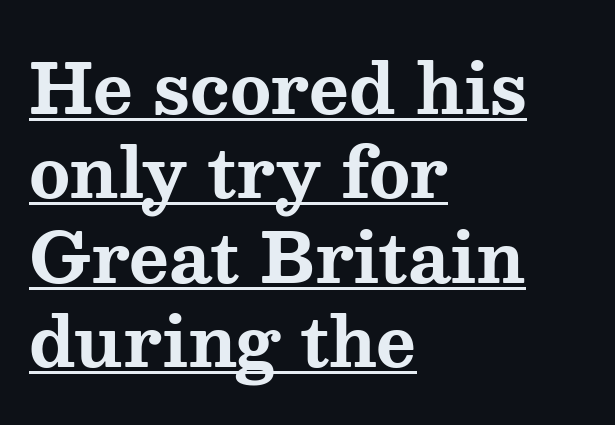
Q: Is the text bold? A: Yes.
Q: Is the text italic (slanted)? A: No, it is upright.
Q: Is the typeface a serif or a sans-serif typeface? A: Serif.
Q: Is the text underlined? A: Yes.
Q: How is the paragraph aligned? A: Left-aligned.
Q: Is the spacing between letters normal or unusually wide? A: Normal.
Q: Width (condensed, normal, or wide)? A: Wide.
Q: Stroke contrast? A: Medium.
Q: x-height? A: Medium.
Q: Monospaced? A: No.
